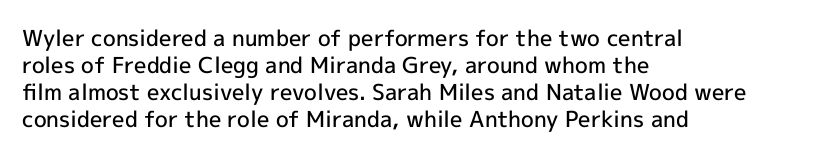
The gap between lines stays unmarked. Casual observation: everything's shoved over to the left. The glyphs have the mass of a demibold cut, below bold. The lettering stays uniformly vertical, giving the passage a roman look. Honestly, the letter spacing is just normal — you wouldn't notice it.
